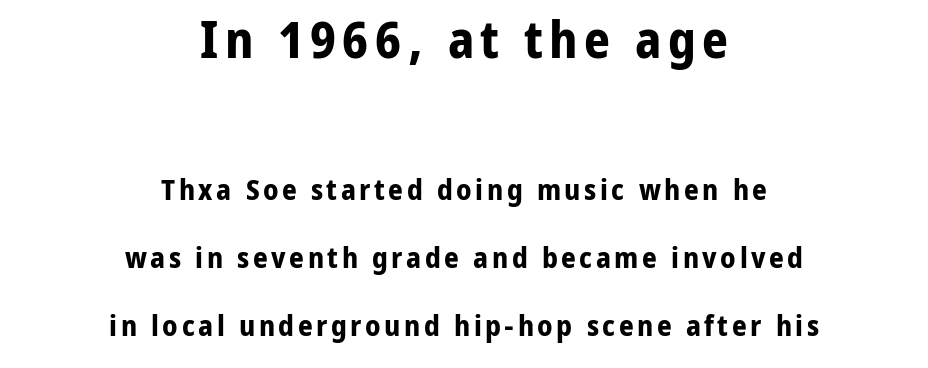
{"serif": "no", "italic": "no", "bold": "yes", "weight": "bold", "width": "normal", "stroke_contrast": "low", "x_height": "medium", "monospaced": "no", "underline": "no", "align": "center", "line_spacing": "loose", "line_spacing_ratio": 2.34, "larger_block": "first", "size_ratio": 1.76, "glyph_px": 51}
